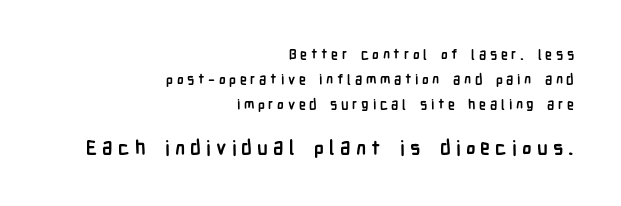
Q: Is the text bold? A: Yes.
Q: Is the text italic (slanted)? A: No, it is upright.
Q: Is the text underlined? A: No.
Q: How is the paragraph aligned? A: Right-aligned.
Q: Is the spacing between letters normal or unusually wide? A: Unusually wide.
Q: Which block of text is set in a larger size, the first (top) or the second (bottom)? A: The second (bottom) one.
